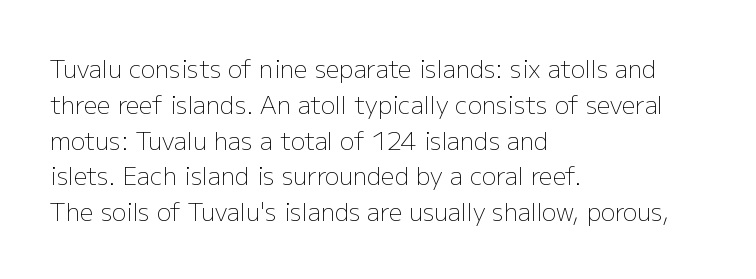
The setting favours the left margin, as ordinary paragraphs usually do. Upright lettering throughout. Letter spacing: default. No chunkiness to these letters — they're not bold.
